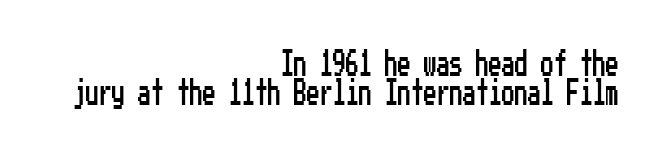
The image shows 26 px text type, upright; set right-aligned, tight line spacing (1.12x), normal letter spacing, not underlined.
